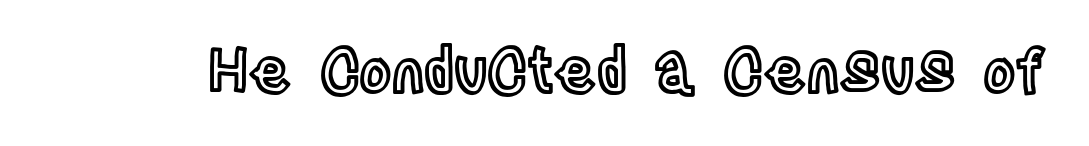
Q: Is the text italic (slanted)? A: No, it is upright.
Q: Is the text underlined? A: No.
Q: Is the spacing between letters normal or unusually wide? A: Normal.
Q: Width (condensed, normal, or wide)? A: Condensed.
Q: x-height? A: Large.
Q: Monospaced? A: No.
